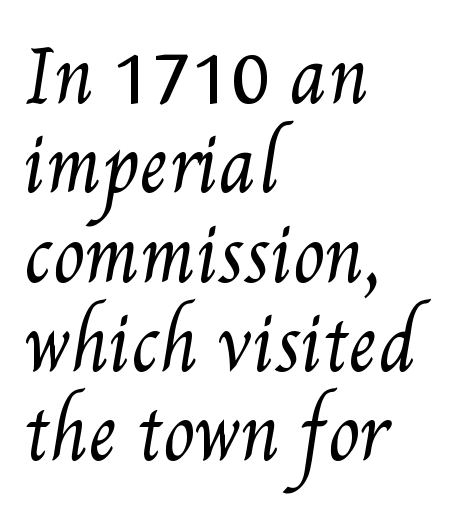
{"bold": "no", "weight": "regular", "width": "condensed", "stroke_contrast": "medium", "x_height": "small", "monospaced": "no", "underline": "no", "align": "left", "line_spacing_ratio": 1.24, "letter_spacing": "normal", "letter_spacing_em": 0.0, "glyph_px": 72}
